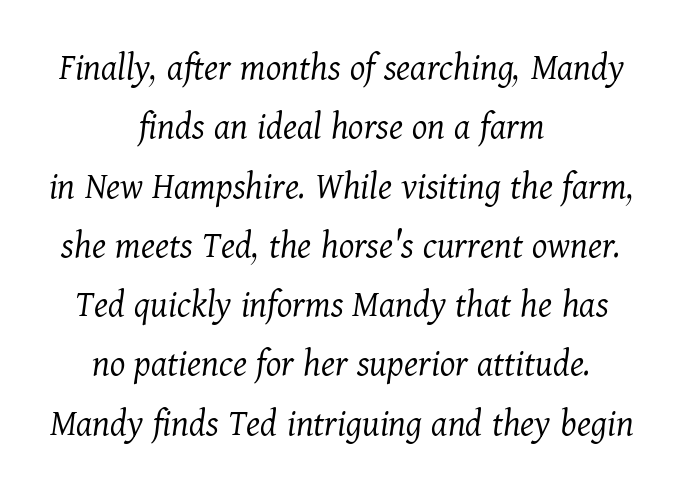
Q: Is the text bold? A: No.
Q: Is the text italic (slanted)? A: Yes, it leans right by about 11 degrees.
Q: Is the typeface a serif or a sans-serif typeface? A: Serif.
Q: Is the text underlined? A: No.
Q: How is the paragraph aligned? A: Centered.
Q: Is the spacing between letters normal or unusually wide? A: Normal.
Q: Is the spacing between lines tight, normal or loose? A: Normal.
Q: Width (condensed, normal, or wide)? A: Normal.
Q: Stroke contrast? A: Medium.
Q: x-height? A: Medium.
Q: Monospaced? A: No.
